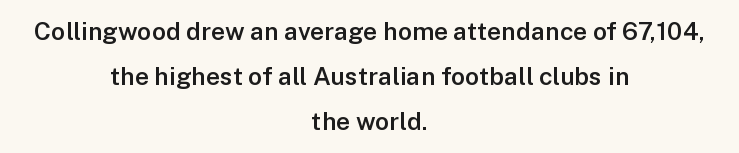
Stems and bowls a touch heavier than normal — semibold. When letters stand straight like this, we call the style roman or upright. In terms of letterspacing, this is plain default setting. Which margin do the lines hug? Neither — every line sits in the middle.
